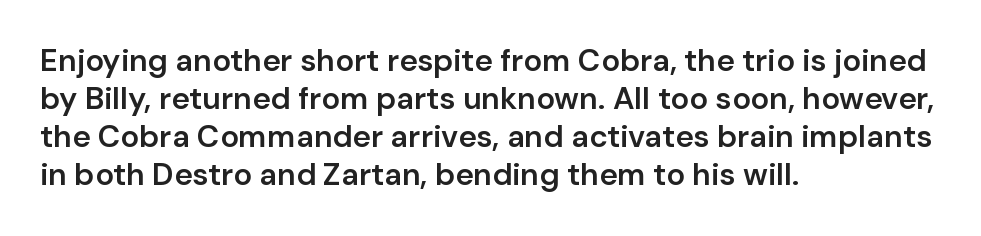
The image shows 31 px semibold sans-serif type, upright; set left-aligned, line spacing 1.23x, normal letter spacing, not underlined; low stroke contrast and a medium x-height.
